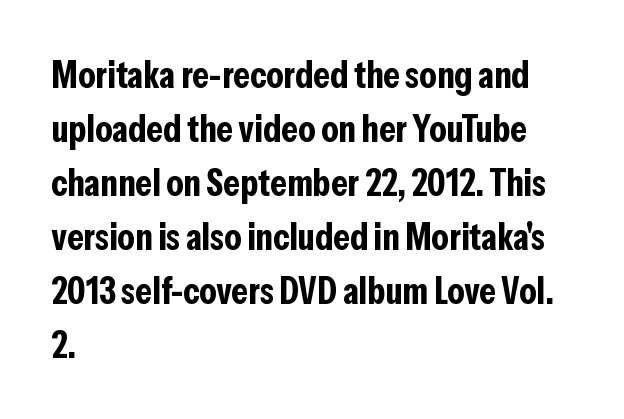
The image shows 38 px bold, condensed sans-serif type, upright; set left-aligned, normal line spacing (1.42x), normal letter spacing, not underlined; low stroke contrast and a medium x-height.
